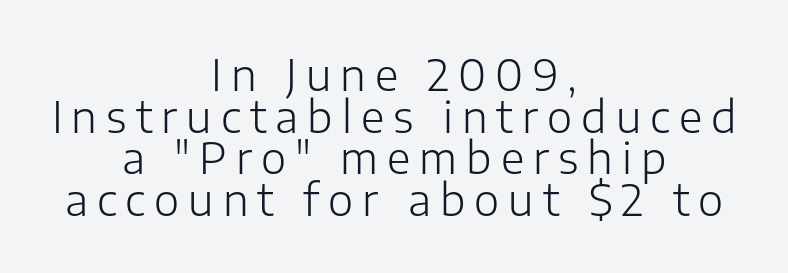
Q: Is the text bold? A: No.
Q: Is the text italic (slanted)? A: No, it is upright.
Q: Is the typeface a serif or a sans-serif typeface? A: Sans-serif.
Q: Is the text underlined? A: No.
Q: How is the paragraph aligned? A: Centered.
Q: Is the spacing between letters normal or unusually wide? A: Unusually wide.
Q: Is the spacing between lines tight, normal or loose? A: Tight.
Q: Width (condensed, normal, or wide)? A: Normal.
Q: Stroke contrast? A: Low.
Q: x-height? A: Medium.
Q: Monospaced? A: No.
